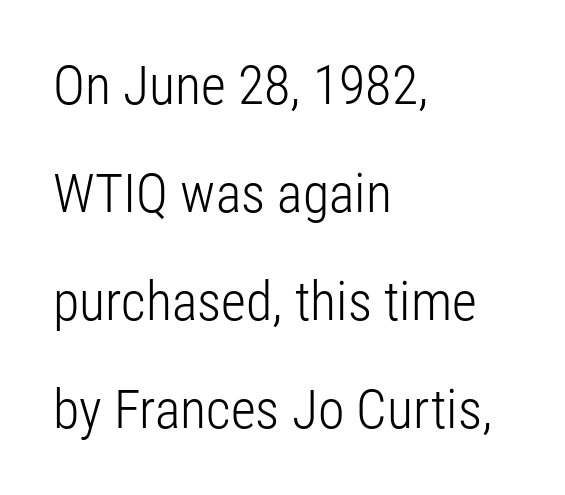
{"serif": "no", "italic": "no", "bold": "no", "weight": "light", "width": "condensed", "stroke_contrast": "low", "x_height": "medium", "monospaced": "no", "underline": "no", "align": "left", "line_spacing": "loose", "line_spacing_ratio": 2.0, "letter_spacing": "normal", "letter_spacing_em": 0.0, "glyph_px": 54}
